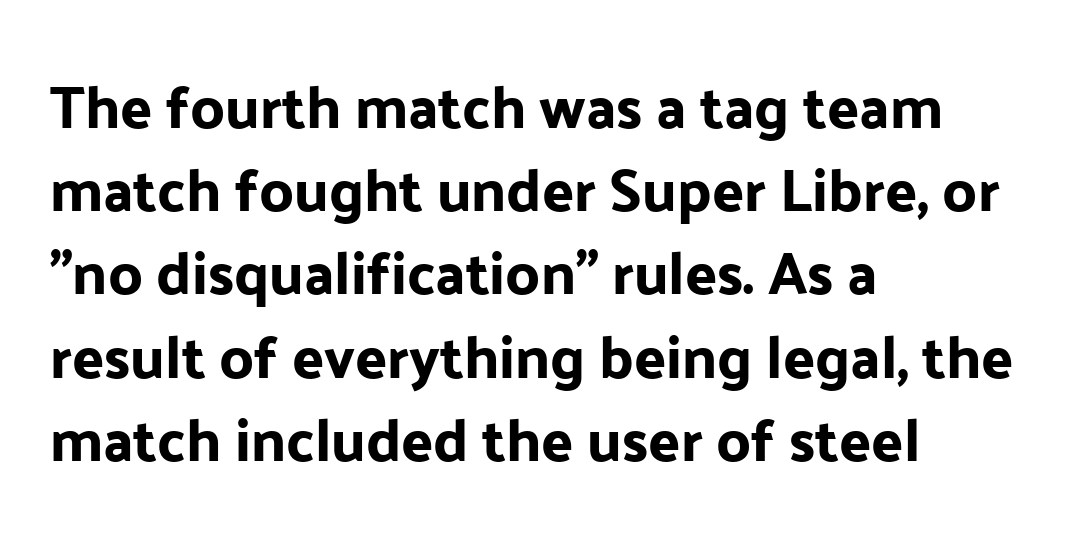
Q: Is the text italic (slanted)? A: No, it is upright.
Q: Is the typeface a serif or a sans-serif typeface? A: Sans-serif.
Q: Is the text underlined? A: No.
Q: How is the paragraph aligned? A: Left-aligned.
Q: Is the spacing between letters normal or unusually wide? A: Normal.
Q: Is the spacing between lines tight, normal or loose? A: Normal.
Q: Width (condensed, normal, or wide)? A: Normal.
Q: Stroke contrast? A: Low.
Q: x-height? A: Medium.
Q: Monospaced? A: No.
